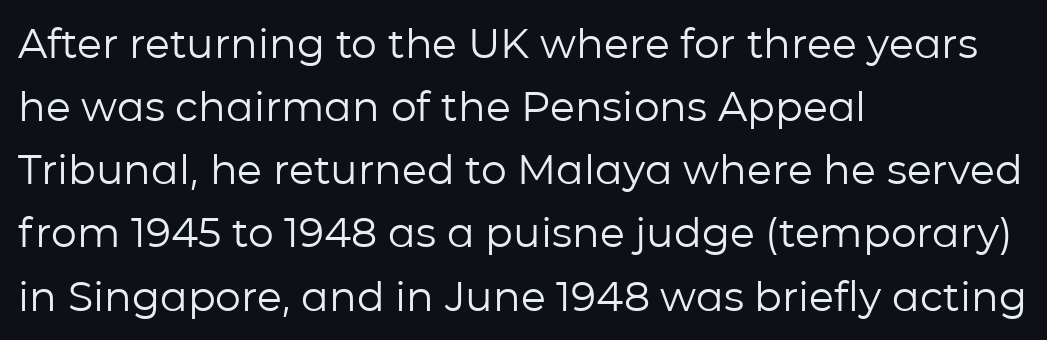
{"serif": "no", "italic": "no", "bold": "no", "weight": "regular", "width": "normal", "stroke_contrast": "low", "x_height": "medium", "monospaced": "no", "underline": "no", "align": "left", "line_spacing": "normal", "line_spacing_ratio": 1.54, "letter_spacing": "normal", "letter_spacing_em": 0.0, "glyph_px": 41}
